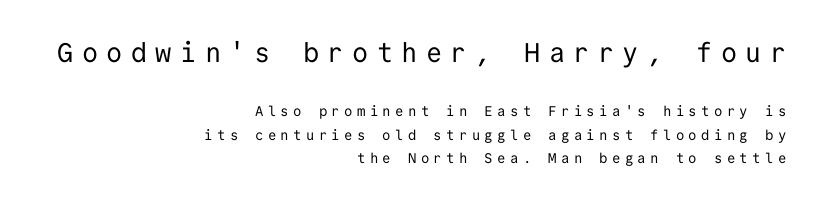
{"italic": "no", "bold": "no", "underline": "no", "align": "right", "line_spacing": "normal", "line_spacing_ratio": 1.66, "letter_spacing": "wide", "letter_spacing_em": 0.31, "larger_block": "first", "size_ratio": 1.93, "glyph_px": 27}
